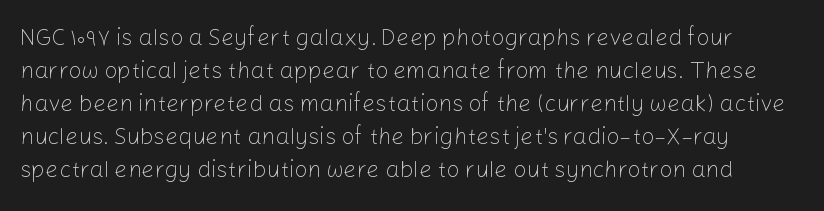
{"italic": "no", "bold": "no", "underline": "no", "line_spacing": "normal", "line_spacing_ratio": 1.43, "letter_spacing": "normal", "letter_spacing_em": 0.0, "glyph_px": 23}
